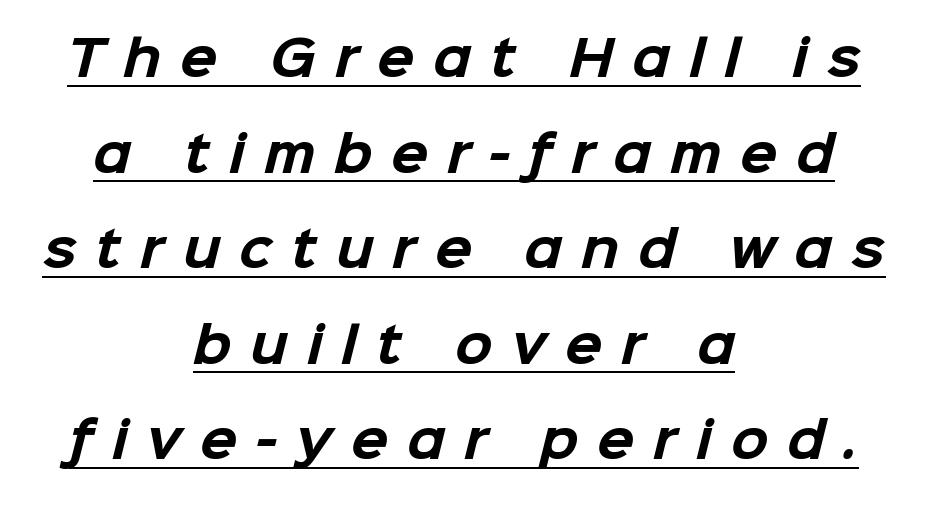
Q: Is the text bold? A: Yes.
Q: Is the typeface a serif or a sans-serif typeface? A: Sans-serif.
Q: Is the text underlined? A: Yes.
Q: How is the paragraph aligned? A: Centered.
Q: Is the spacing between letters normal or unusually wide? A: Unusually wide.
Q: Is the spacing between lines tight, normal or loose? A: Loose.
Q: Width (condensed, normal, or wide)? A: Normal.
Q: Stroke contrast? A: Low.
Q: x-height? A: Medium.
Q: Monospaced? A: No.
